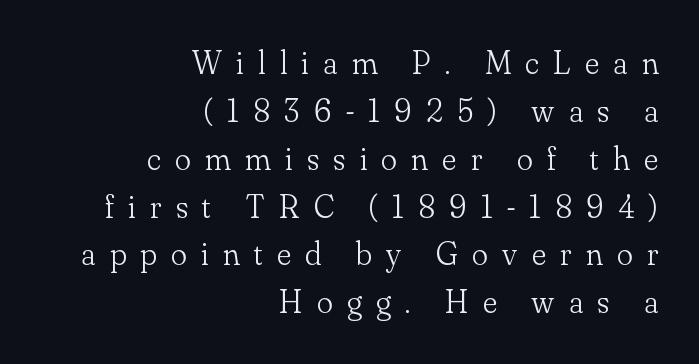
{"serif": "yes", "italic": "no", "bold": "no", "weight": "light", "width": "normal", "stroke_contrast": "low", "x_height": "small", "monospaced": "no", "underline": "no", "align": "right", "line_spacing": "normal", "line_spacing_ratio": 1.45, "letter_spacing": "wide", "letter_spacing_em": 0.44, "glyph_px": 33}
